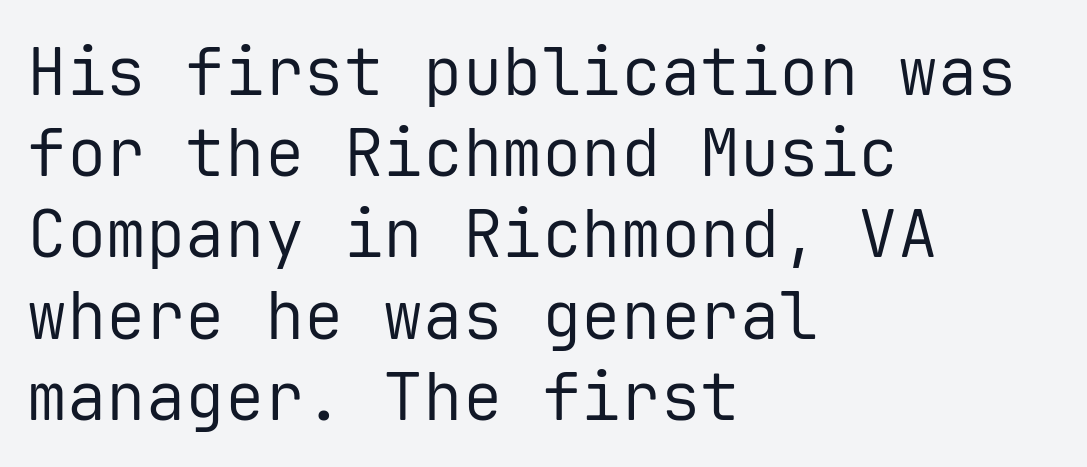
Q: Is the text bold? A: No.
Q: Is the text italic (slanted)? A: No, it is upright.
Q: Is the typeface a serif or a sans-serif typeface? A: Sans-serif.
Q: Is the text underlined? A: No.
Q: How is the paragraph aligned? A: Left-aligned.
Q: Is the spacing between letters normal or unusually wide? A: Normal.
Q: Width (condensed, normal, or wide)? A: Normal.
Q: Stroke contrast? A: Low.
Q: x-height? A: Medium.
Q: Monospaced? A: Yes.
